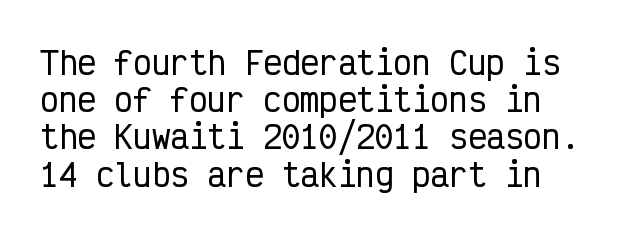
{"serif": "no", "italic": "no", "width": "condensed", "stroke_contrast": "low", "x_height": "medium", "monospaced": "yes", "underline": "no", "line_spacing_ratio": 1.2, "letter_spacing": "normal", "letter_spacing_em": 0.0, "glyph_px": 31}
